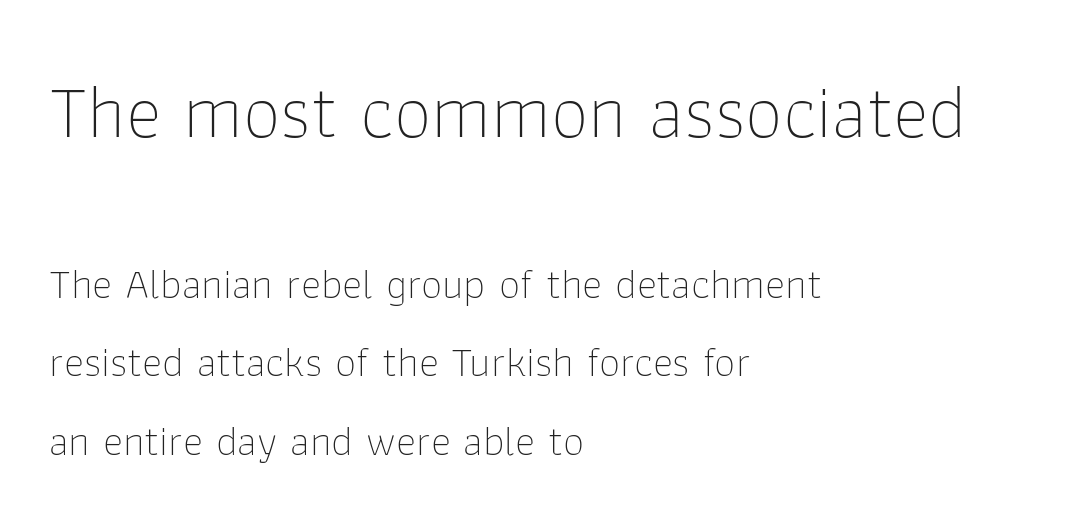
Compared with a typical body face, this is equally light or lighter still. Of the two passages, the one on top uses the larger point size. You can tell from the bare stems that sans-serif type was used. A typesetter would call this zero additional tracking. The lettering holds an erect, upright posture throughout.
